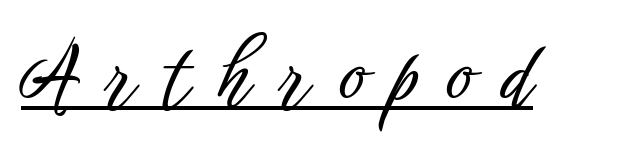
The image shows 79 px condensed sans-serif type; set unusually wide letter spacing (+0.36 em), underlined; low stroke contrast and a medium x-height.
